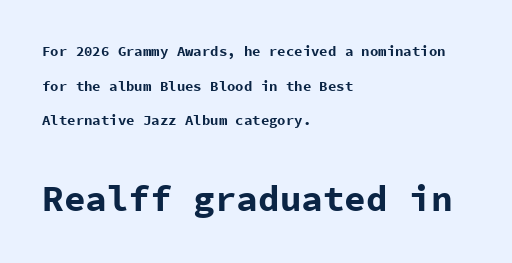
{"serif": "no", "italic": "no", "bold": "yes", "weight": "bold", "width": "normal", "stroke_contrast": "low", "x_height": "medium", "monospaced": "yes", "underline": "no", "align": "left", "line_spacing": "loose", "line_spacing_ratio": 2.47, "letter_spacing": "normal", "letter_spacing_em": 0.0, "larger_block": "second", "size_ratio": 2.57, "glyph_px": 36}
